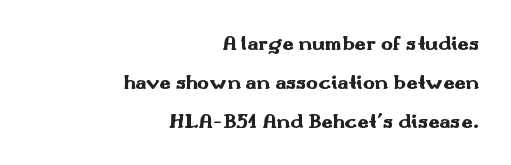
Heavy, bold letterforms. Observe the ordinary spacing: letters are neighbours, not strangers. The foot of each line stays bare and open. Quick note: not italic, upright. The compositor pushed each line to the right boundary. Compared with typical paragraphs, the rows here are farther apart.
